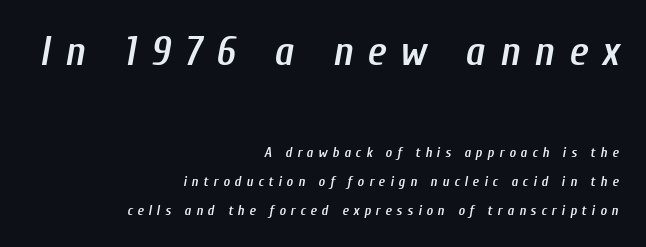
The image shows 41 px semibold, condensed type, italic (leaning right); set right-aligned, loose line spacing (2.04x), unusually wide letter spacing (+0.35 em), not underlined; the first (top) block is 2.93x larger; low stroke contrast and a medium x-height.
